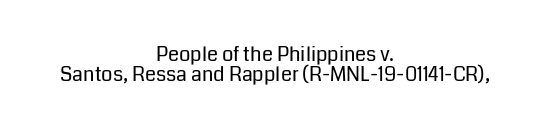
The image shows 20 px text type, upright; set centered, tight line spacing (1.01x), normal letter spacing, not underlined.
